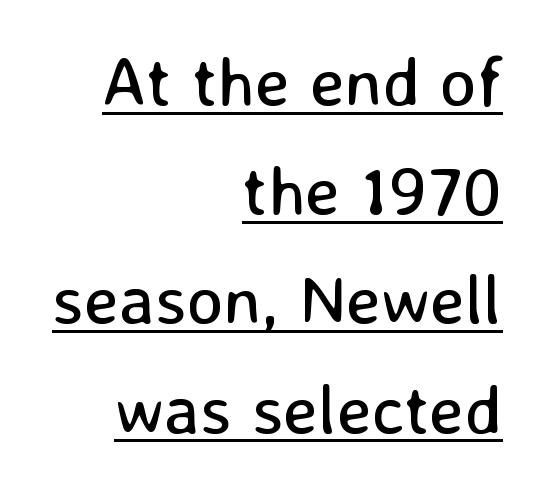
Q: Is the text bold? A: No.
Q: Is the text italic (slanted)? A: No, it is upright.
Q: Is the typeface a serif or a sans-serif typeface? A: Sans-serif.
Q: Is the text underlined? A: Yes.
Q: How is the paragraph aligned? A: Right-aligned.
Q: Is the spacing between letters normal or unusually wide? A: Normal.
Q: Is the spacing between lines tight, normal or loose? A: Normal.
Q: Width (condensed, normal, or wide)? A: Normal.
Q: Stroke contrast? A: Low.
Q: x-height? A: Medium.
Q: Monospaced? A: No.
